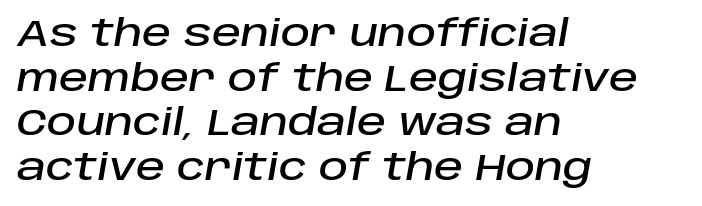
How are the letters spaced? Ordinarily, with no added tracking. A bare baseline throughout the passage. Characters are canted at an angle relative to the baseline's perpendicular. Each line starts at the same left margin while the right side varies. The passage shown is typed in a proportional face where columns would drift.
